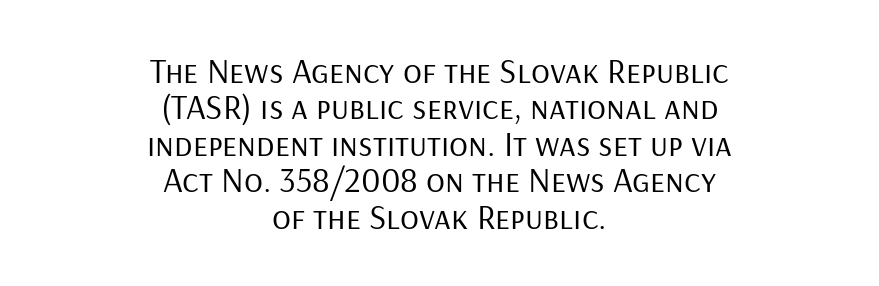
If you drew a line through each stem, it would be perfectly vertical. The string is rendered with underlining switched off. Look at the bottom of the vertical strokes: they stop flat, with no serifs. The strokes are not fattened; the text isn't bold. Baseline-to-baseline distance is barely more than the letter height. Caption: standard tracking, unaltered.
